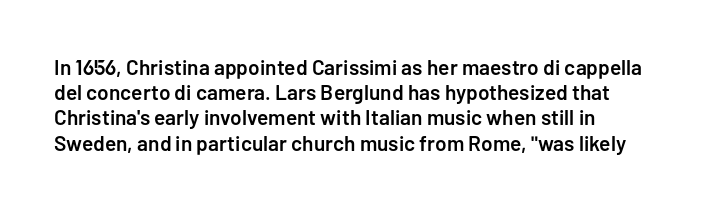
{"italic": "no", "bold": "semi", "underline": "no", "align": "left", "line_spacing_ratio": 1.2, "letter_spacing": "normal", "letter_spacing_em": 0.0, "glyph_px": 21}
